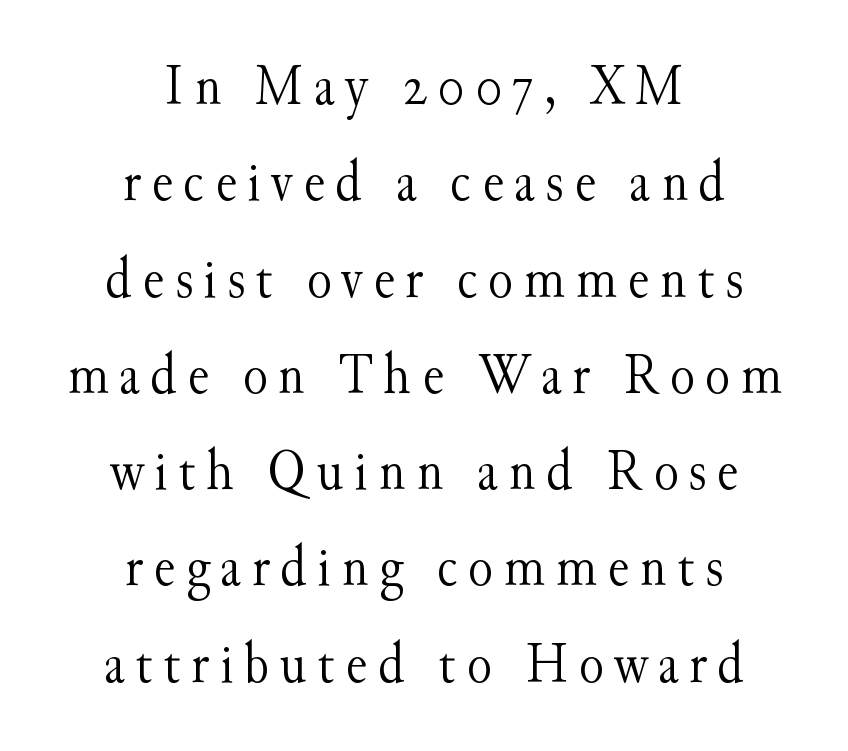
{"serif": "yes", "italic": "no", "bold": "no", "weight": "light", "width": "normal", "stroke_contrast": "medium", "x_height": "small", "monospaced": "no", "underline": "no", "align": "center", "line_spacing": "normal", "line_spacing_ratio": 1.66, "glyph_px": 58}
